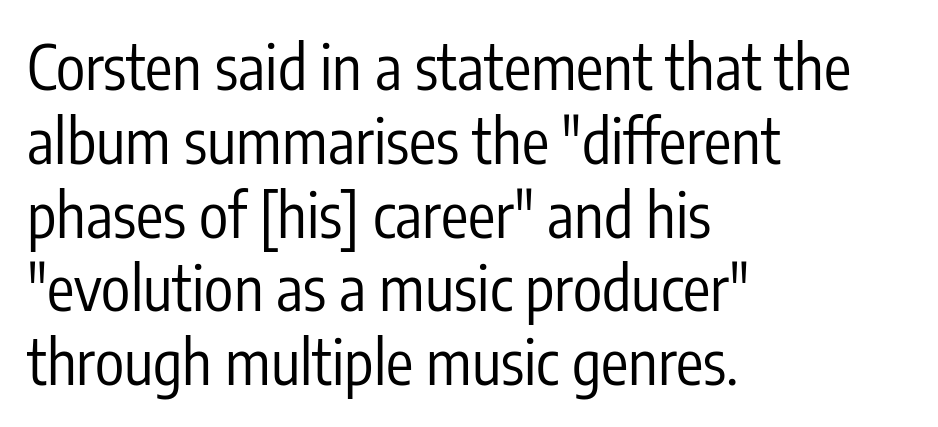
Q: Is the text bold? A: No.
Q: Is the text italic (slanted)? A: No, it is upright.
Q: Is the typeface a serif or a sans-serif typeface? A: Sans-serif.
Q: Is the text underlined? A: No.
Q: How is the paragraph aligned? A: Left-aligned.
Q: Is the spacing between letters normal or unusually wide? A: Normal.
Q: Width (condensed, normal, or wide)? A: Condensed.
Q: Stroke contrast? A: Low.
Q: x-height? A: Medium.
Q: Monospaced? A: No.
